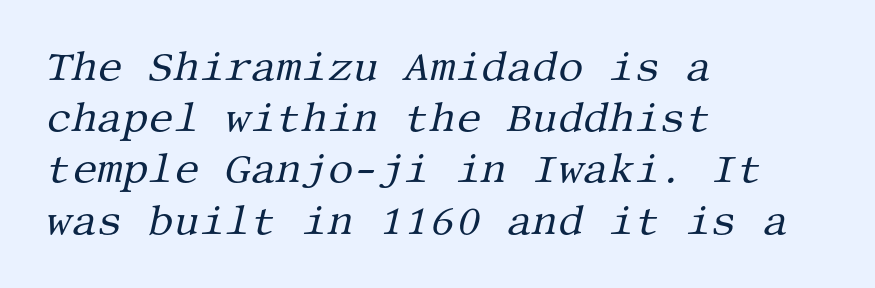
Q: Is the text bold? A: No.
Q: Is the text italic (slanted)? A: Yes, it leans right by about 13 degrees.
Q: Is the typeface a serif or a sans-serif typeface? A: Serif.
Q: Is the text underlined? A: No.
Q: How is the paragraph aligned? A: Left-aligned.
Q: Is the spacing between letters normal or unusually wide? A: Normal.
Q: Is the spacing between lines tight, normal or loose? A: Normal.
Q: Width (condensed, normal, or wide)? A: Normal.
Q: Stroke contrast? A: Medium.
Q: x-height? A: Large.
